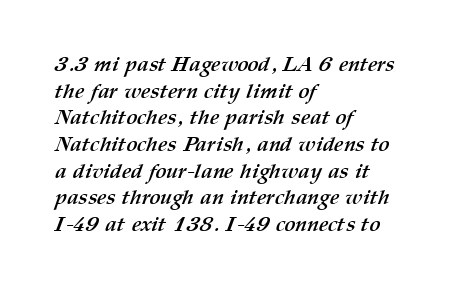
{"bold": "yes", "underline": "no", "align": "left", "line_spacing": "normal", "line_spacing_ratio": 1.27, "letter_spacing": "normal", "letter_spacing_em": 0.0, "glyph_px": 21}
